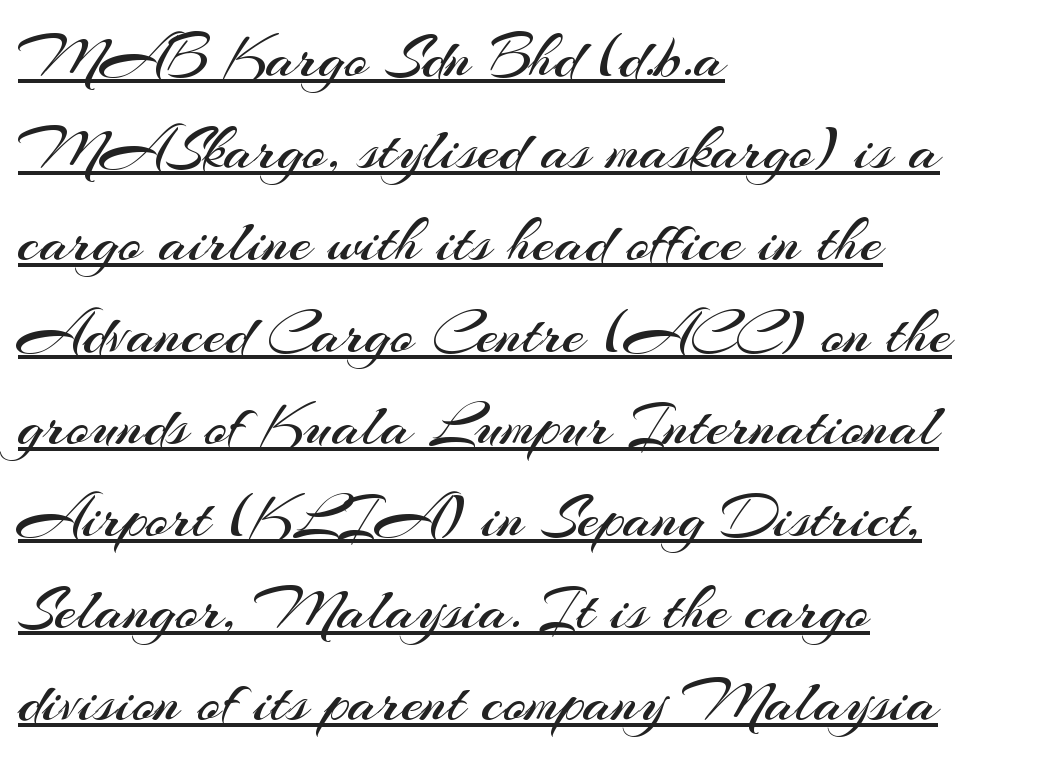
Q: Is the text bold? A: No.
Q: Is the text italic (slanted)? A: Yes.
Q: Is the typeface a serif or a sans-serif typeface? A: Sans-serif.
Q: Is the text underlined? A: Yes.
Q: How is the paragraph aligned? A: Left-aligned.
Q: Is the spacing between letters normal or unusually wide? A: Normal.
Q: Is the spacing between lines tight, normal or loose? A: Normal.
Q: Width (condensed, normal, or wide)? A: Normal.
Q: Stroke contrast? A: Medium.
Q: x-height? A: Small.
Q: Monospaced? A: No.
